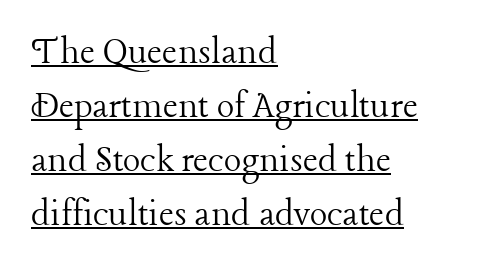
{"serif": "yes", "italic": "no", "bold": "no", "weight": "light", "width": "normal", "stroke_contrast": "low", "x_height": "medium", "monospaced": "no", "underline": "yes", "align": "left", "line_spacing": "normal", "line_spacing_ratio": 1.32, "letter_spacing": "normal", "letter_spacing_em": 0.0, "glyph_px": 41}
